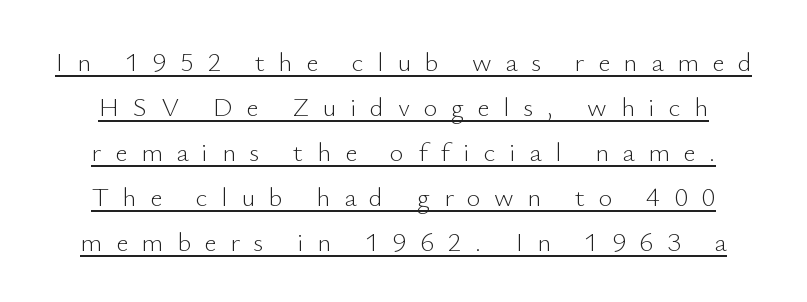
Q: Is the text bold? A: No.
Q: Is the text italic (slanted)? A: No, it is upright.
Q: Is the text underlined? A: Yes.
Q: Is the spacing between letters normal or unusually wide? A: Unusually wide.
Q: Is the spacing between lines tight, normal or loose? A: Normal.
